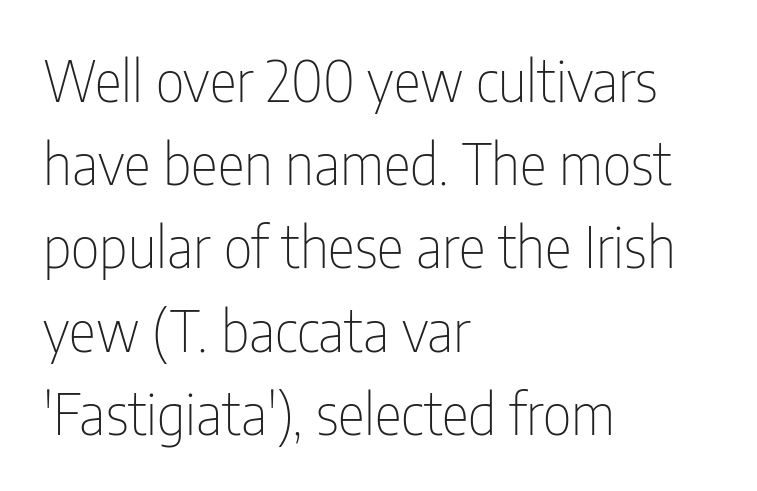
{"serif": "no", "italic": "no", "bold": "no", "weight": "thin", "width": "condensed", "stroke_contrast": "low", "x_height": "medium", "monospaced": "no", "underline": "no", "align": "left", "line_spacing": "normal", "line_spacing_ratio": 1.46, "letter_spacing": "normal", "letter_spacing_em": 0.0, "glyph_px": 57}
